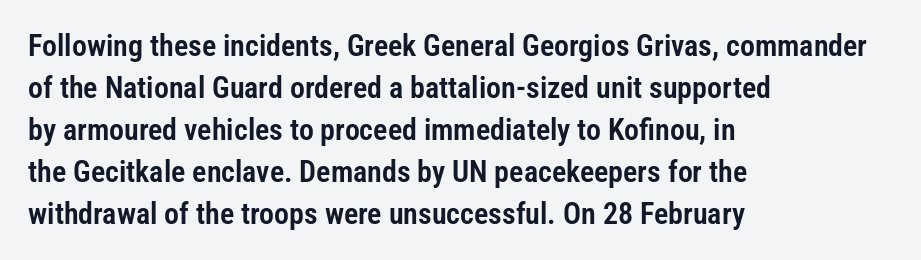
Proportional: the letters do not fall into vertical columns. A typesetter would mark this as roman, not italic. In terms of letterform style, serifs are entirely absent. You could call the tracking neutral — neither tight nor loose. The space directly below the letters is spotless. The passage is arranged the way most books set body copy — flush left.
